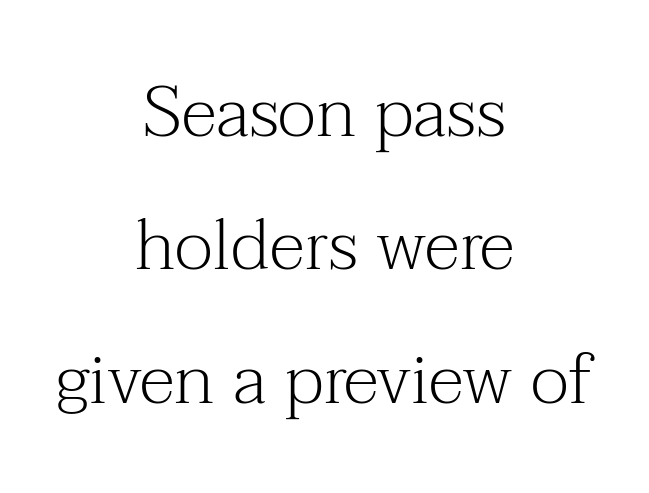
{"serif": "yes", "italic": "no", "bold": "no", "weight": "light", "width": "normal", "stroke_contrast": "medium", "x_height": "medium", "monospaced": "no", "underline": "no", "align": "center", "line_spacing_ratio": 1.88, "letter_spacing": "normal", "letter_spacing_em": 0.0, "glyph_px": 71}
